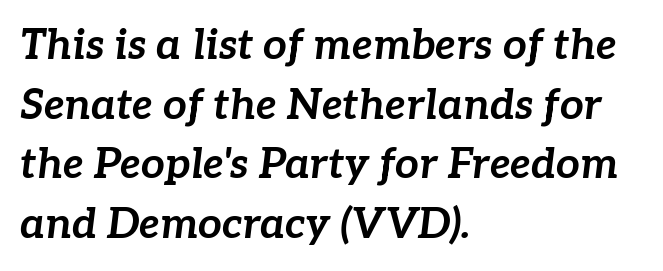
{"italic": "yes", "lean": "right", "slant_degrees": 7, "bold": "yes", "weight": "bold", "width": "normal", "stroke_contrast": "low", "x_height": "medium", "monospaced": "no", "underline": "no", "align": "left", "line_spacing": "normal", "line_spacing_ratio": 1.42, "letter_spacing": "normal", "letter_spacing_em": 0.0, "glyph_px": 42}
